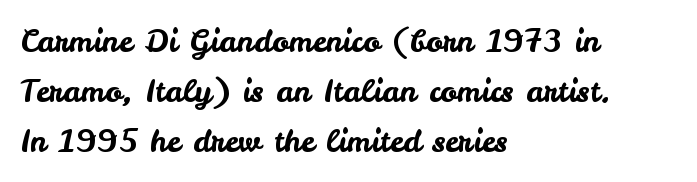
Q: Is the text italic (slanted)? A: Yes.
Q: Is the typeface a serif or a sans-serif typeface? A: Sans-serif.
Q: Is the text underlined? A: No.
Q: How is the paragraph aligned? A: Left-aligned.
Q: Is the spacing between letters normal or unusually wide? A: Normal.
Q: Is the spacing between lines tight, normal or loose? A: Normal.
Q: Width (condensed, normal, or wide)? A: Normal.
Q: Stroke contrast? A: Low.
Q: x-height? A: Small.
Q: Monospaced? A: No.
